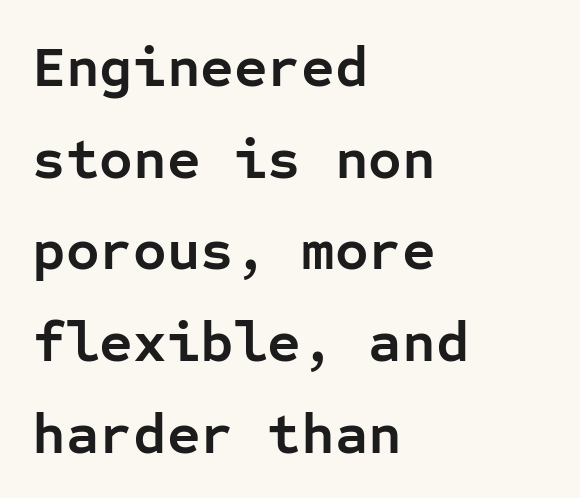
Q: Is the text bold? A: Yes.
Q: Is the text italic (slanted)? A: No, it is upright.
Q: Is the typeface a serif or a sans-serif typeface? A: Sans-serif.
Q: Is the text underlined? A: No.
Q: How is the paragraph aligned? A: Left-aligned.
Q: Is the spacing between letters normal or unusually wide? A: Normal.
Q: Is the spacing between lines tight, normal or loose? A: Normal.
Q: Width (condensed, normal, or wide)? A: Normal.
Q: Stroke contrast? A: Low.
Q: x-height? A: Medium.
Q: Monospaced? A: Yes.
